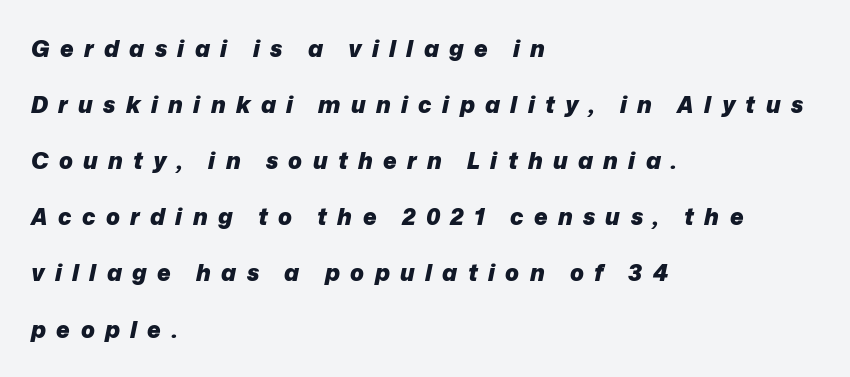
Q: Is the text bold? A: Yes.
Q: Is the text italic (slanted)? A: Yes, it leans right by about 12 degrees.
Q: Is the text underlined? A: No.
Q: How is the paragraph aligned? A: Left-aligned.
Q: Is the spacing between letters normal or unusually wide? A: Unusually wide.
Q: Is the spacing between lines tight, normal or loose? A: Loose.
